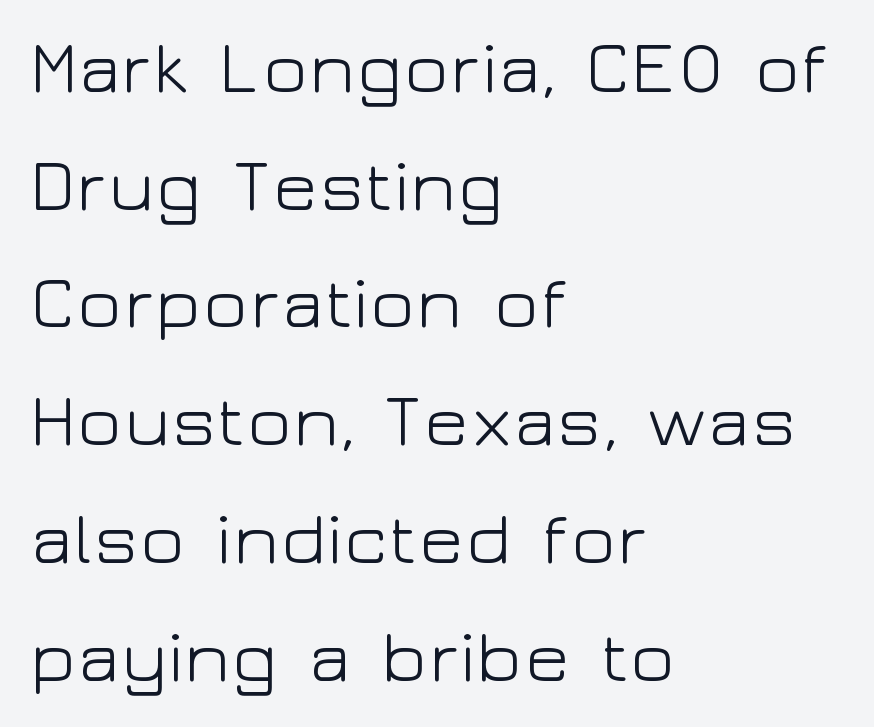
Q: Is the text bold? A: No.
Q: Is the text italic (slanted)? A: No, it is upright.
Q: Is the typeface a serif or a sans-serif typeface? A: Sans-serif.
Q: Is the text underlined? A: No.
Q: How is the paragraph aligned? A: Left-aligned.
Q: Is the spacing between letters normal or unusually wide? A: Normal.
Q: Is the spacing between lines tight, normal or loose? A: Normal.
Q: Width (condensed, normal, or wide)? A: Wide.
Q: Stroke contrast? A: Low.
Q: x-height? A: Medium.
Q: Monospaced? A: No.
